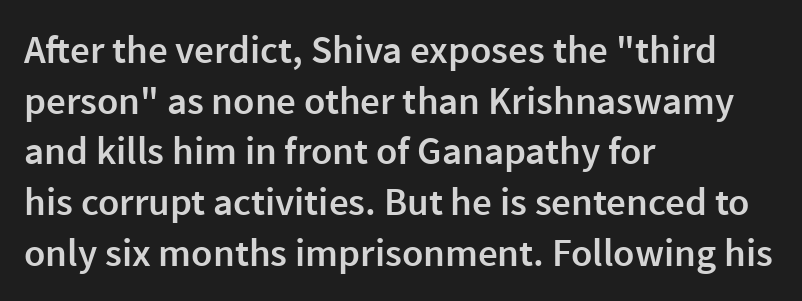
The image shows 39 px semibold sans-serif type, upright; set left-aligned, normal line spacing (1.3x), normal letter spacing, not underlined; a medium x-height.
